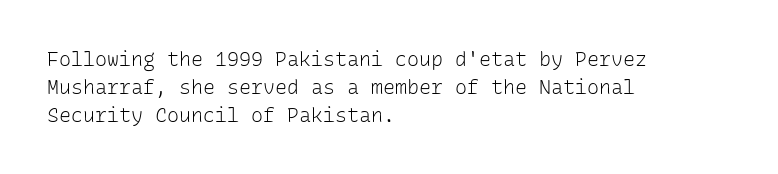
Q: Is the text bold? A: No.
Q: Is the text italic (slanted)? A: No, it is upright.
Q: Is the text underlined? A: No.
Q: How is the paragraph aligned? A: Left-aligned.
Q: Is the spacing between letters normal or unusually wide? A: Normal.
Q: Is the spacing between lines tight, normal or loose? A: Normal.
